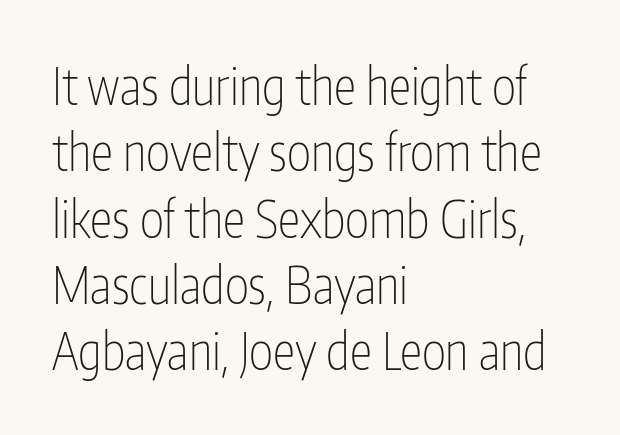
{"serif": "no", "italic": "no", "bold": "no", "weight": "thin", "width": "condensed", "stroke_contrast": "low", "x_height": "medium", "monospaced": "no", "underline": "no", "align": "left", "line_spacing": "normal", "line_spacing_ratio": 1.3, "letter_spacing": "normal", "letter_spacing_em": 0.0, "glyph_px": 51}
